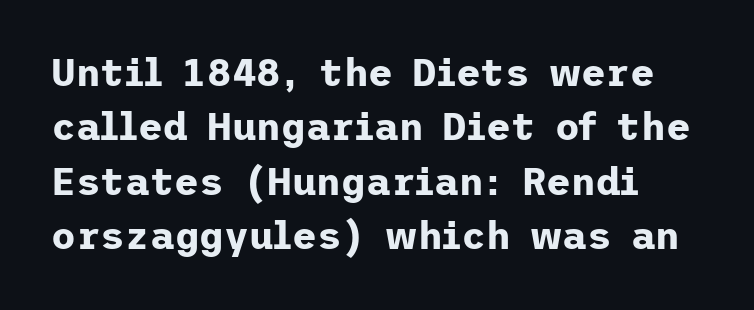
The image shows 38 px bold sans-serif type, upright; set normal line spacing (1.43x), normal letter spacing, not underlined; low stroke contrast and a medium x-height.
